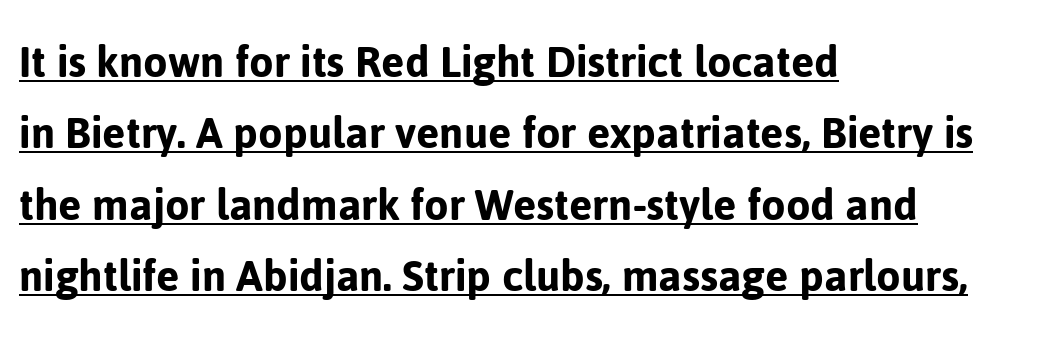
The lines in this sample share a left origin and differ only in where they stop. Proportional: the letters do not fall into vertical columns. Does extra space separate the letters? No, they use regular spacing. Note: no serifs on the glyphs.
